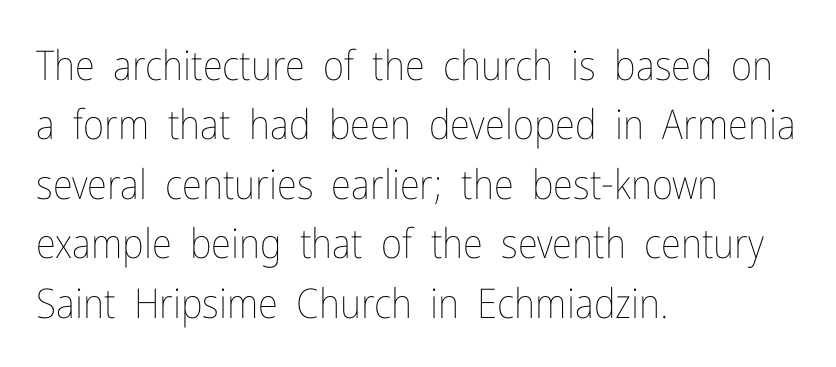
Q: Is the text bold? A: No.
Q: Is the text italic (slanted)? A: No, it is upright.
Q: Is the text underlined? A: No.
Q: How is the paragraph aligned? A: Left-aligned.
Q: Is the spacing between letters normal or unusually wide? A: Normal.
Q: Is the spacing between lines tight, normal or loose? A: Normal.
Q: Width (condensed, normal, or wide)? A: Condensed.
Q: Stroke contrast? A: Low.
Q: x-height? A: Medium.
Q: Monospaced? A: No.
